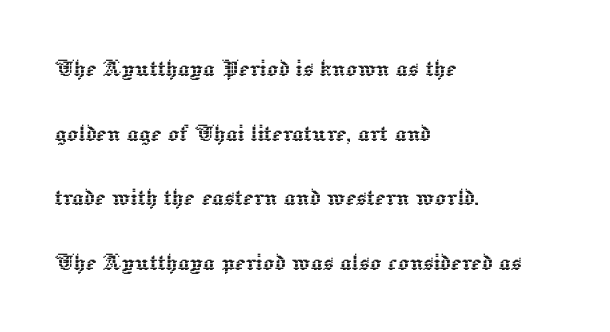
Do the letters lean? They stand straight. Anything drawn beneath the words? Only blank space. You could call the tracking neutral — neither tight nor loose. Is this a fixed-width face? No — the glyphs have proportional, varying widths. Quick note: interline space is abundant.
